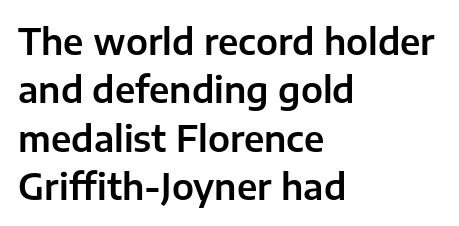
{"serif": "no", "italic": "no", "width": "normal", "stroke_contrast": "low", "x_height": "medium", "monospaced": "no", "underline": "no", "align": "left", "line_spacing": "normal", "line_spacing_ratio": 1.38, "letter_spacing": "normal", "letter_spacing_em": 0.0, "glyph_px": 35}
